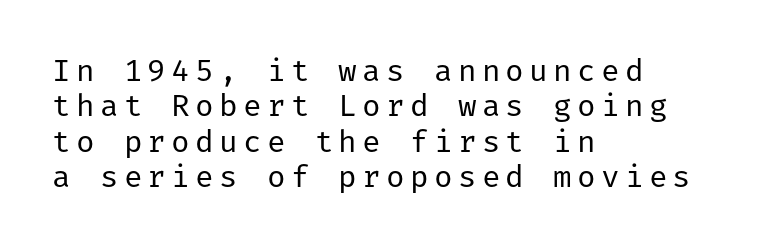
Very little white space separates one row of letters from the next. Every row of glyphs begins at an identical x-position on the left. Italic? Not at all — the glyphs are vertical. Serif or sans? Sans — the stroke terminals are bare. The words here are not underlined.
